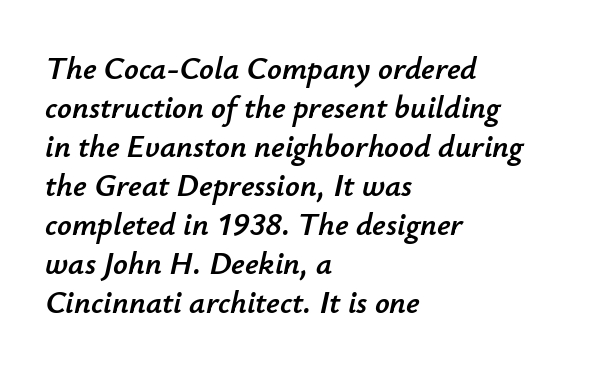
The typography opts for an oblique posture over an upright one. Looks like regular typesetting: each glyph gets only the width it needs. The text block is weighted toward the left margin, trailing off unevenly rightward. These lines keep a tight, regular rhythm from letter to letter.
